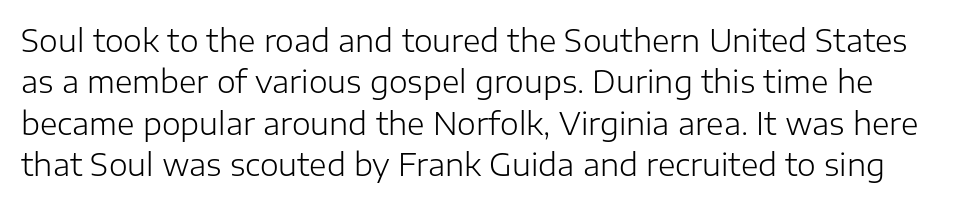
The image shows 30 px light sans-serif type, upright; set normal line spacing (1.38x), normal letter spacing, not underlined; low stroke contrast and a medium x-height.
